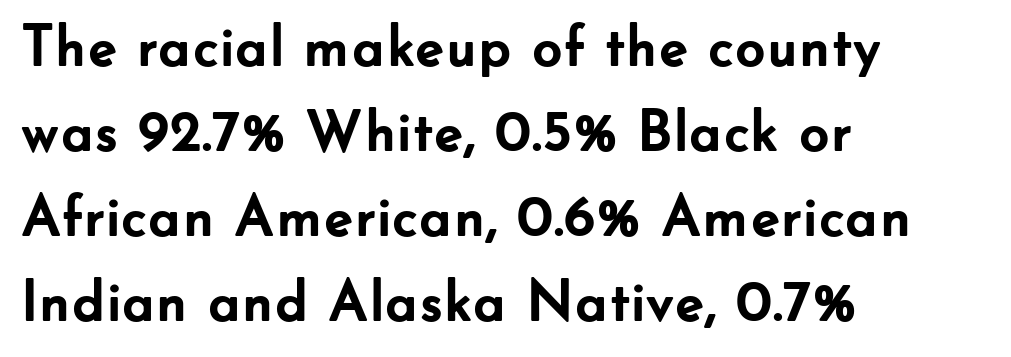
{"serif": "no", "italic": "no", "bold": "yes", "weight": "semibold", "width": "normal", "stroke_contrast": "low", "x_height": "small", "monospaced": "no", "underline": "no", "align": "left", "line_spacing": "normal", "line_spacing_ratio": 1.44, "letter_spacing": "normal", "letter_spacing_em": 0.0, "glyph_px": 59}
